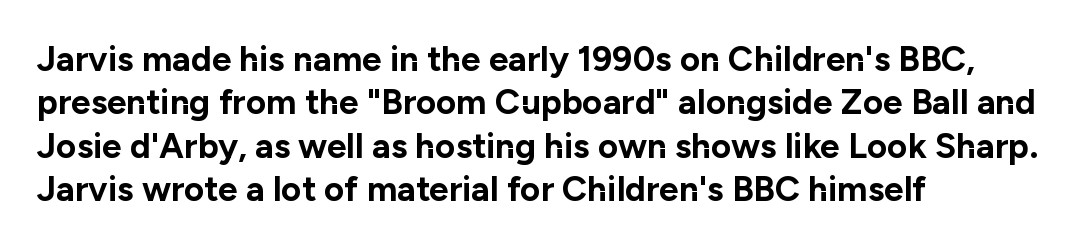
This rendering features lettering with no underline. No italicization has been applied; the sample stays upright. Default kerning and tracking; the words read as compact shapes. The characters display no serif detailing; their extremities are plain. Spacing verdict: proportional, widths tailored to each character. Heavy, bold letterforms.
